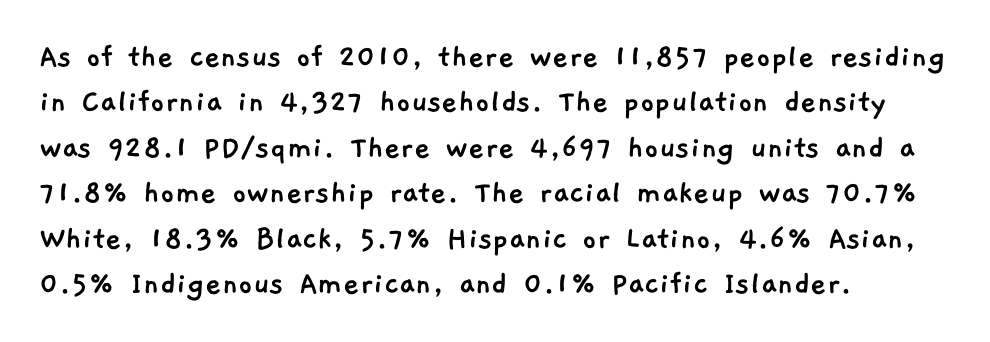
The image shows 35 px sans-serif type; set left-aligned, normal line spacing (1.3x), normal letter spacing, not underlined; low stroke contrast and a medium x-height.
